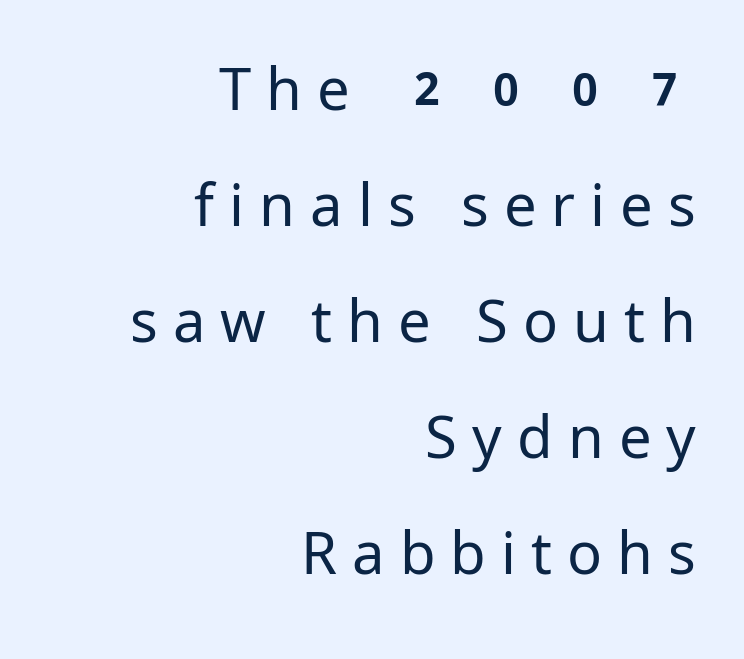
{"serif": "no", "italic": "no", "bold": "no", "weight": "regular", "width": "normal", "stroke_contrast": "low", "x_height": "medium", "monospaced": "no", "underline": "no", "align": "right", "line_spacing": "loose", "line_spacing_ratio": 2.0, "letter_spacing": "wide", "letter_spacing_em": 0.26, "glyph_px": 58}
